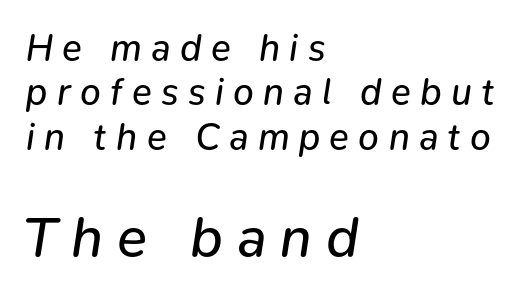
Q: Is the text bold? A: No.
Q: Is the text italic (slanted)? A: Yes, it leans right by about 9 degrees.
Q: Is the text underlined? A: No.
Q: How is the paragraph aligned? A: Left-aligned.
Q: Is the spacing between letters normal or unusually wide? A: Unusually wide.
Q: Which block of text is set in a larger size, the first (top) or the second (bottom)? A: The second (bottom) one.
Q: Width (condensed, normal, or wide)? A: Normal.
Q: Stroke contrast? A: Low.
Q: x-height? A: Medium.
Q: Monospaced? A: No.
